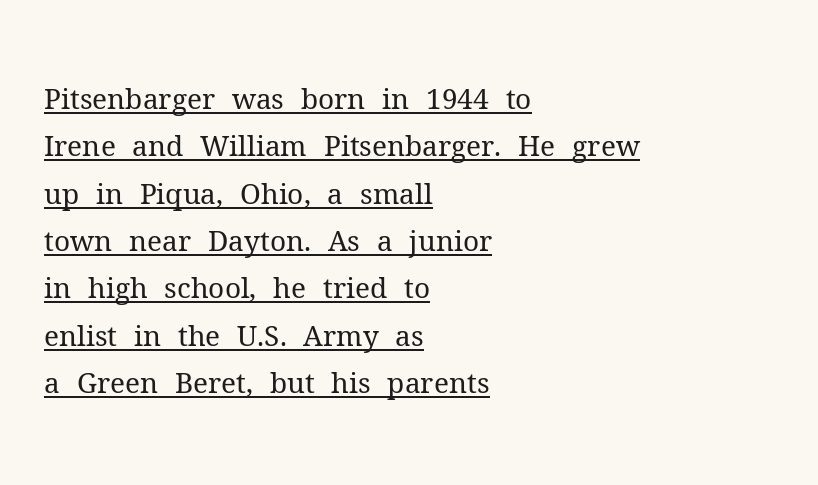
{"serif": "yes", "italic": "no", "bold": "no", "weight": "regular", "width": "normal", "stroke_contrast": "medium", "x_height": "medium", "monospaced": "no", "underline": "yes", "align": "left", "line_spacing": "normal", "line_spacing_ratio": 1.69, "letter_spacing": "normal", "letter_spacing_em": 0.0, "glyph_px": 28}
